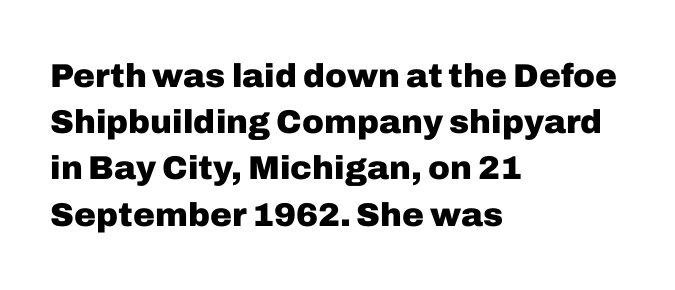
In terms of posture, this sample is upright. What stands out about the letter spacing? Nothing — it is the standard amount. Each glyph is drawn with heavy, bold strokes. Vertical spacing — default. Honestly, there is no underline to notice here at all. A typesetter would call this proportional, since set widths differ per character.
